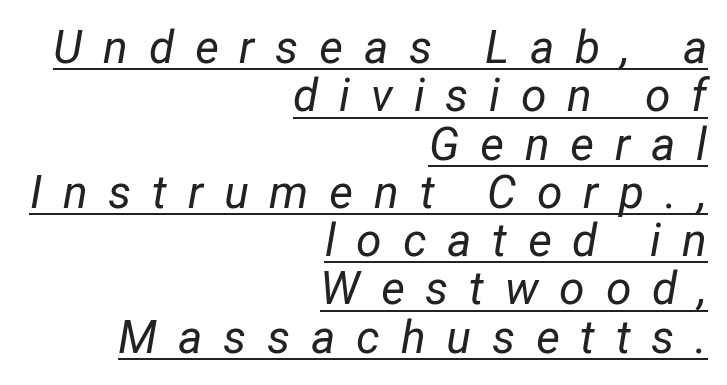
The image shows 46 px regular-weight type, italic (leaning right); set right-aligned, tight line spacing (1.05x), unusually wide letter spacing (+0.45 em), underlined; low stroke contrast and a medium x-height.
